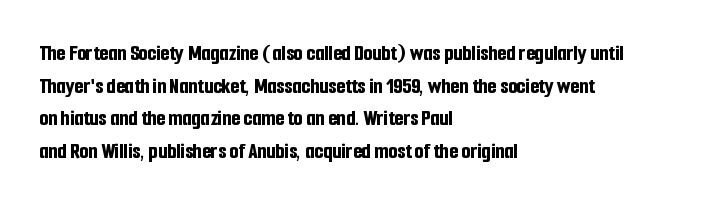
Q: Is the text bold? A: Yes.
Q: Is the text italic (slanted)? A: No, it is upright.
Q: Is the text underlined? A: No.
Q: How is the paragraph aligned? A: Left-aligned.
Q: Is the spacing between letters normal or unusually wide? A: Normal.
Q: Is the spacing between lines tight, normal or loose? A: Normal.
